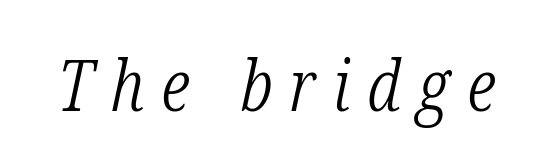
These glyphs show unthickened strokes, regular width or finer. The typography opts for an oblique posture over an upright one. You could only call the tracking loose — the letters float apart. Each row of text sits above clean, open space.
